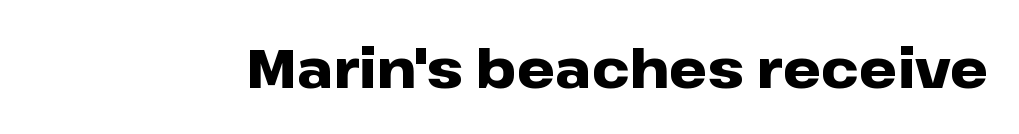
Q: Is the text bold? A: Yes.
Q: Is the text italic (slanted)? A: No, it is upright.
Q: Is the typeface a serif or a sans-serif typeface? A: Sans-serif.
Q: Is the text underlined? A: No.
Q: Is the spacing between letters normal or unusually wide? A: Normal.
Q: Width (condensed, normal, or wide)? A: Wide.
Q: Stroke contrast? A: Low.
Q: x-height? A: Medium.
Q: Monospaced? A: No.
